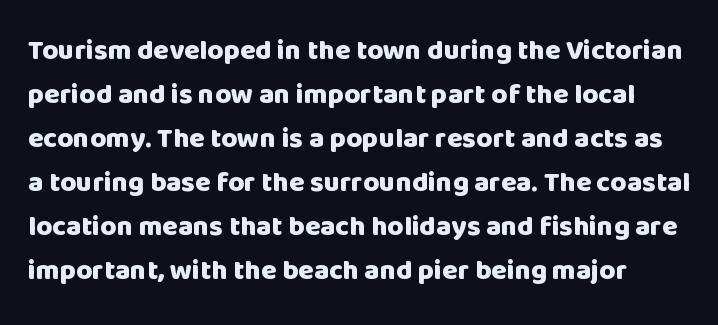
{"serif": "no", "italic": "no", "bold": "yes", "weight": "heavy", "width": "normal", "stroke_contrast": "low", "x_height": "large", "monospaced": "no", "underline": "no", "line_spacing": "normal", "line_spacing_ratio": 1.57, "letter_spacing": "normal", "letter_spacing_em": 0.0, "glyph_px": 28}
